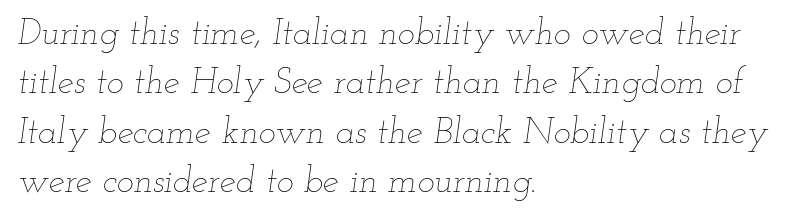
The image shows 36 px thin, wide type, italic (leaning right); set left-aligned, normal line spacing (1.37x), normal letter spacing, not underlined; low stroke contrast and a small x-height.
